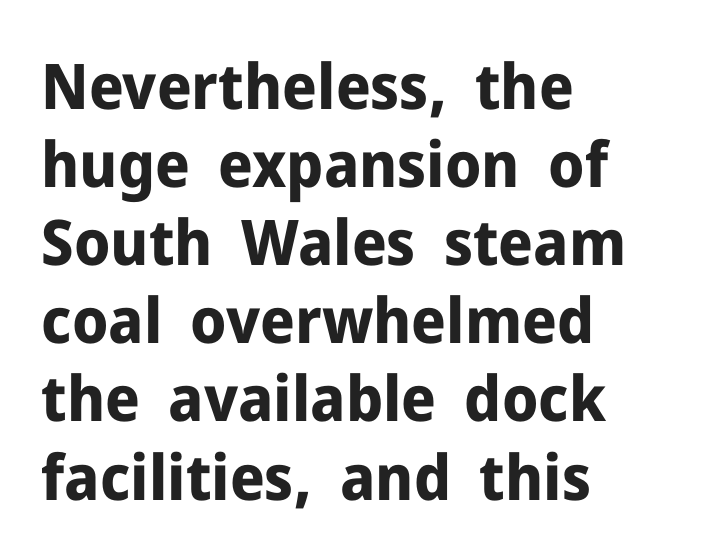
{"serif": "no", "italic": "no", "bold": "yes", "weight": "bold", "width": "normal", "stroke_contrast": "low", "x_height": "medium", "monospaced": "no", "underline": "no", "align": "left", "line_spacing_ratio": 1.24, "letter_spacing": "normal", "letter_spacing_em": 0.0, "glyph_px": 63}
